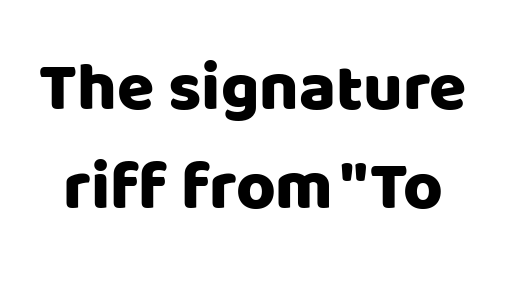
Posture: vertical. These lines are composed in type without serifs. What stands out about the letter spacing? Nothing — it is the standard amount. A typesetter would call this leading conventional body-copy spacing. Proportional: the letters do not fall into vertical columns. The strip under each line holds only bare page.
